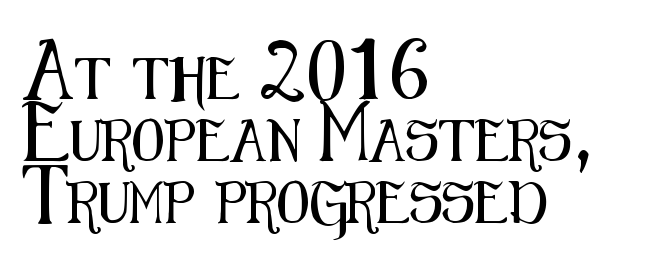
Tracking value appears to be zero — textbook default spacing. These lines stack with their left ends in a neat column. This sample keeps an unexceptional amount of space between lines. The passage shown is typed in a proportional face where columns would drift. When letters stand straight like this, we call the style roman or upright.
